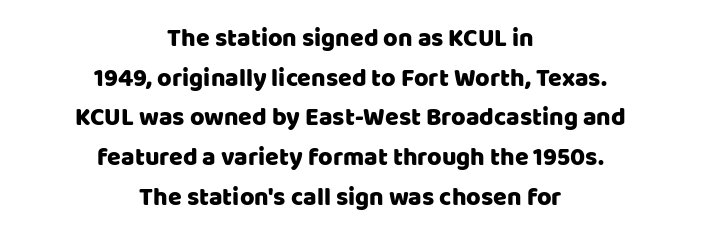
{"italic": "no", "underline": "no", "align": "center", "line_spacing": "normal", "line_spacing_ratio": 1.59, "letter_spacing": "normal", "letter_spacing_em": 0.0, "glyph_px": 25}
